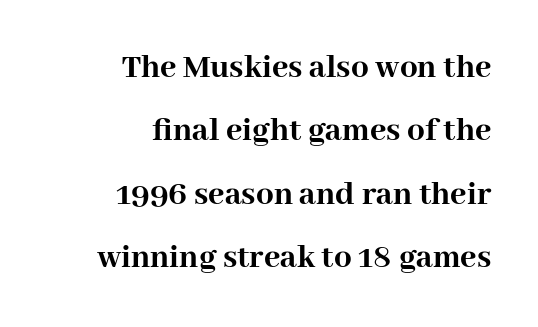
{"serif": "yes", "italic": "no", "bold": "yes", "weight": "semibold", "width": "normal", "stroke_contrast": "high", "x_height": "medium", "monospaced": "no", "underline": "no", "align": "right", "line_spacing_ratio": 1.81, "letter_spacing": "normal", "letter_spacing_em": 0.0, "glyph_px": 35}
